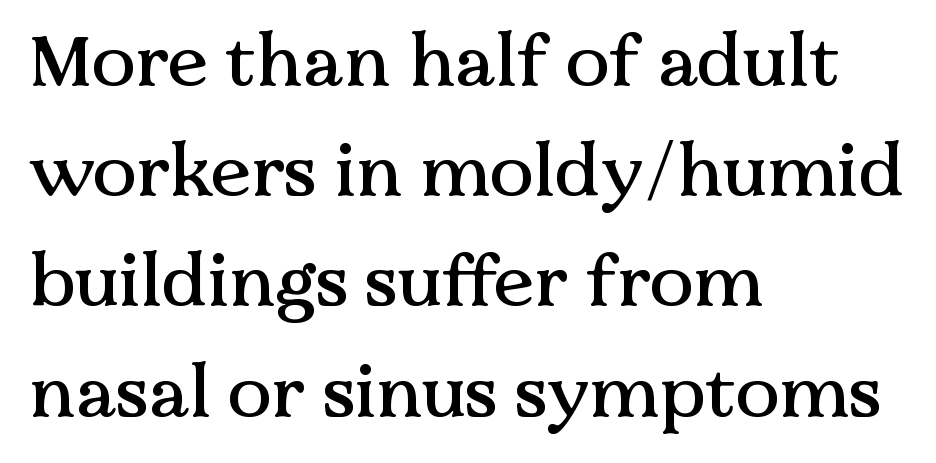
The image shows 73 px serif type, upright; set left-aligned, normal line spacing (1.51x), normal letter spacing, not underlined; medium stroke contrast and a medium x-height.
